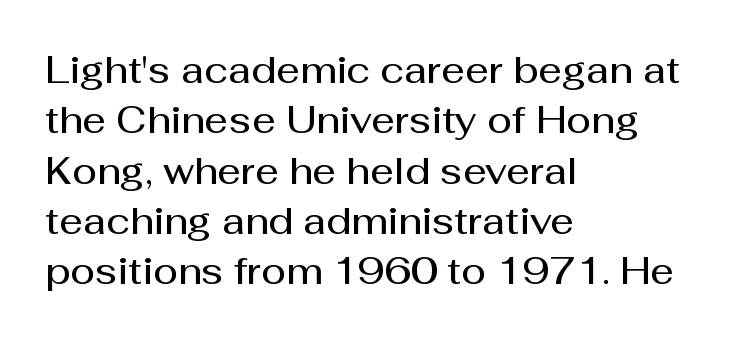
{"serif": "no", "italic": "no", "bold": "semi", "weight": "semibold", "width": "normal", "stroke_contrast": "medium", "x_height": "medium", "monospaced": "no", "underline": "no", "align": "left", "line_spacing": "normal", "line_spacing_ratio": 1.36, "letter_spacing": "normal", "letter_spacing_em": 0.0, "glyph_px": 37}
